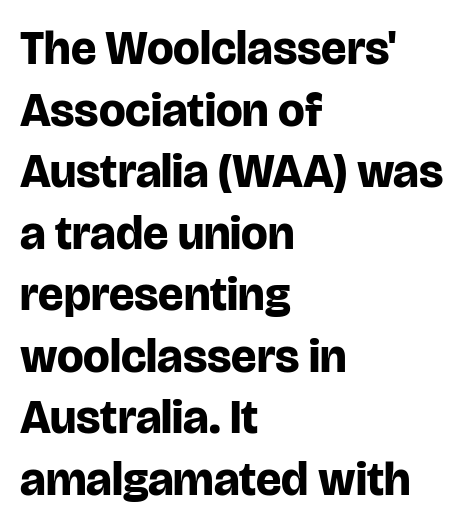
The image shows 47 px bold sans-serif type, upright; set left-aligned, normal line spacing (1.31x), normal letter spacing, not underlined; low stroke contrast and a large x-height.
